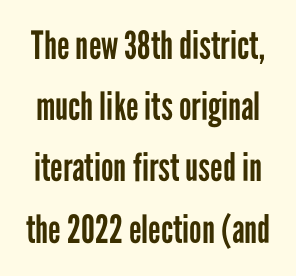
{"serif": "no", "italic": "no", "bold": "no", "weight": "regular", "width": "condensed", "stroke_contrast": "low", "x_height": "medium", "monospaced": "no", "underline": "no", "line_spacing": "normal", "line_spacing_ratio": 1.57, "letter_spacing": "normal", "letter_spacing_em": 0.0, "glyph_px": 39}
